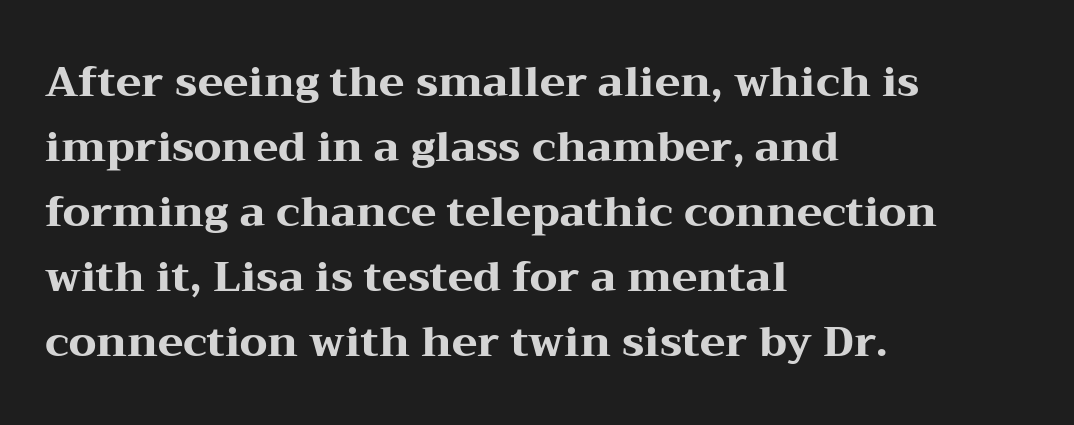
The image shows 42 px heavy, wide serif type, upright; set left-aligned, normal line spacing (1.55x), normal letter spacing, not underlined; medium stroke contrast and a medium x-height.
